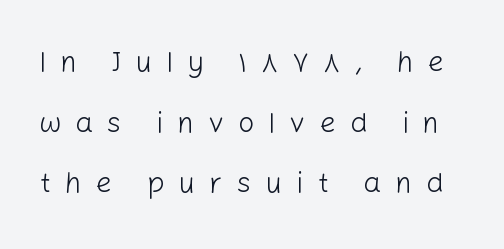
Q: Is the text bold? A: No.
Q: Is the text italic (slanted)? A: No, it is upright.
Q: Is the typeface a serif or a sans-serif typeface? A: Sans-serif.
Q: Is the text underlined? A: No.
Q: Is the spacing between letters normal or unusually wide? A: Unusually wide.
Q: Is the spacing between lines tight, normal or loose? A: Loose.
Q: Width (condensed, normal, or wide)? A: Normal.
Q: Stroke contrast? A: Low.
Q: x-height? A: Medium.
Q: Monospaced? A: No.
